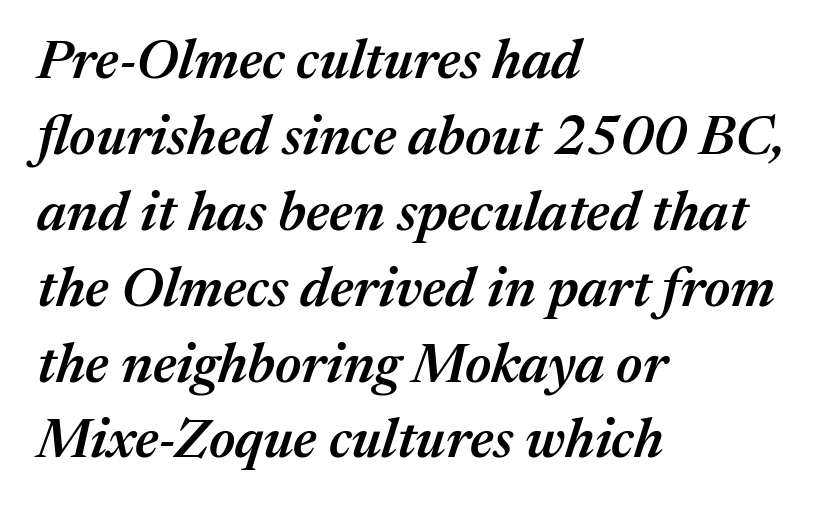
The lines are quadded left. Between one letter and the next there's only the usual sliver of space. Characters are canted at an angle relative to the baseline's perpendicular. These lines are rendered in a variable-pitch font. Line spacing here is normal. Look at the stroke-to-counter ratio: somewhat heavy, a semibold.
